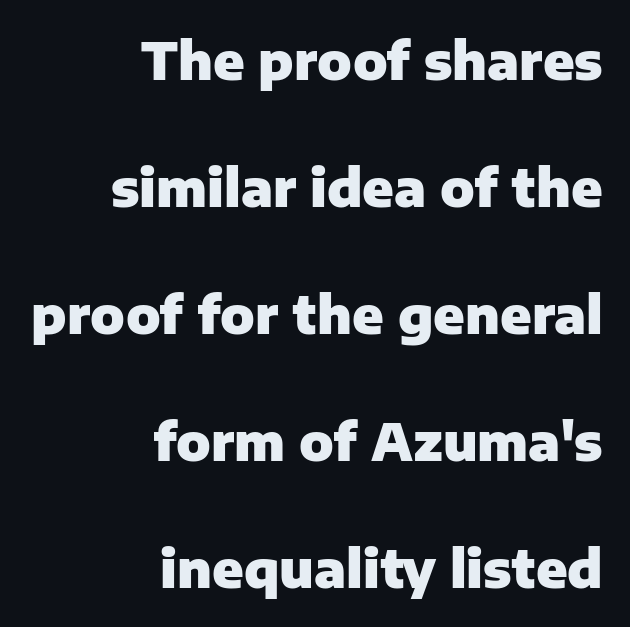
The image shows 51 px heavy sans-serif type, upright; set right-aligned, loose line spacing (2.49x), normal letter spacing, not underlined; low stroke contrast and a medium x-height.
